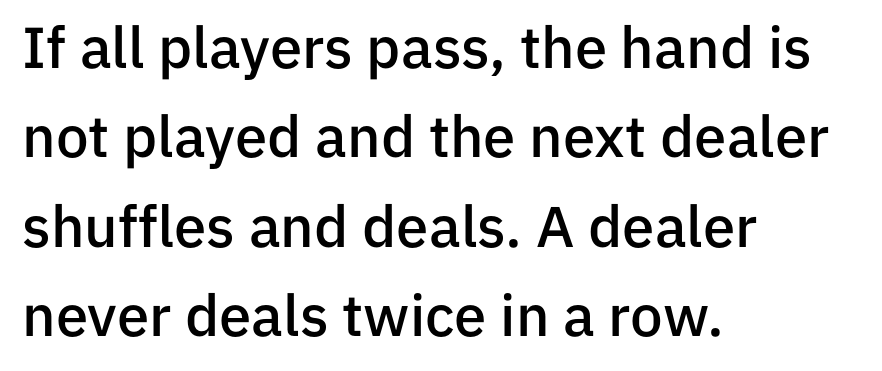
{"serif": "no", "italic": "no", "bold": "semi", "weight": "semibold", "width": "normal", "stroke_contrast": "low", "x_height": "medium", "monospaced": "no", "underline": "no", "align": "left", "line_spacing": "normal", "line_spacing_ratio": 1.54, "letter_spacing": "normal", "letter_spacing_em": 0.0, "glyph_px": 58}
